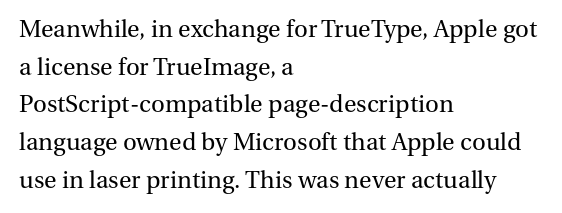
Q: Is the text bold? A: No.
Q: Is the text italic (slanted)? A: No, it is upright.
Q: Is the text underlined? A: No.
Q: How is the paragraph aligned? A: Left-aligned.
Q: Is the spacing between letters normal or unusually wide? A: Normal.
Q: Is the spacing between lines tight, normal or loose? A: Normal.
